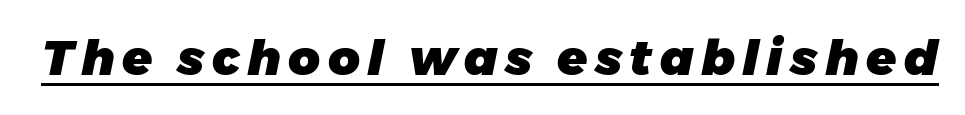
{"italic": "yes", "lean": "right", "slant_degrees": 11, "bold": "yes", "weight": "heavy", "width": "normal", "stroke_contrast": "low", "x_height": "medium", "monospaced": "no", "underline": "yes", "glyph_px": 49}
